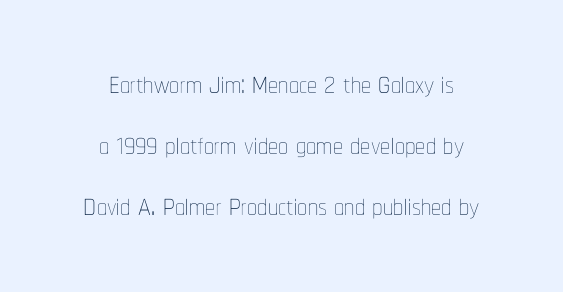
Q: Is the text bold? A: No.
Q: Is the text italic (slanted)? A: No, it is upright.
Q: Is the text underlined? A: No.
Q: How is the paragraph aligned? A: Centered.
Q: Is the spacing between letters normal or unusually wide? A: Normal.
Q: Is the spacing between lines tight, normal or loose? A: Normal.
Q: Width (condensed, normal, or wide)? A: Condensed.
Q: Stroke contrast? A: Low.
Q: x-height? A: Medium.
Q: Monospaced? A: No.
